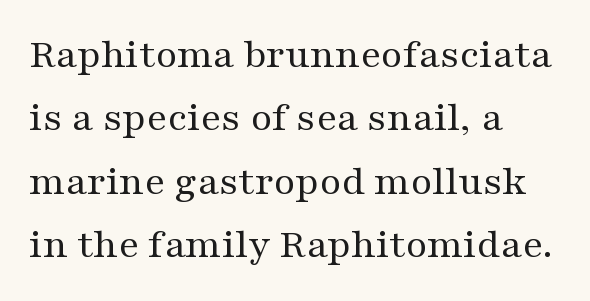
The image shows 42 px regular-weight, wide serif type, upright; set left-aligned, normal line spacing (1.51x), normal letter spacing, not underlined; medium stroke contrast and a medium x-height.
